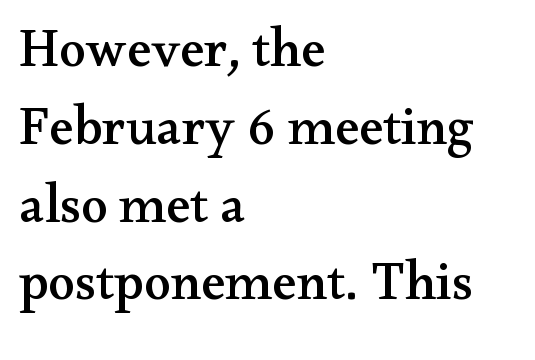
{"serif": "yes", "italic": "no", "width": "wide", "stroke_contrast": "medium", "x_height": "small", "monospaced": "no", "underline": "no", "align": "left", "line_spacing": "normal", "line_spacing_ratio": 1.44, "letter_spacing": "normal", "letter_spacing_em": 0.0, "glyph_px": 54}
